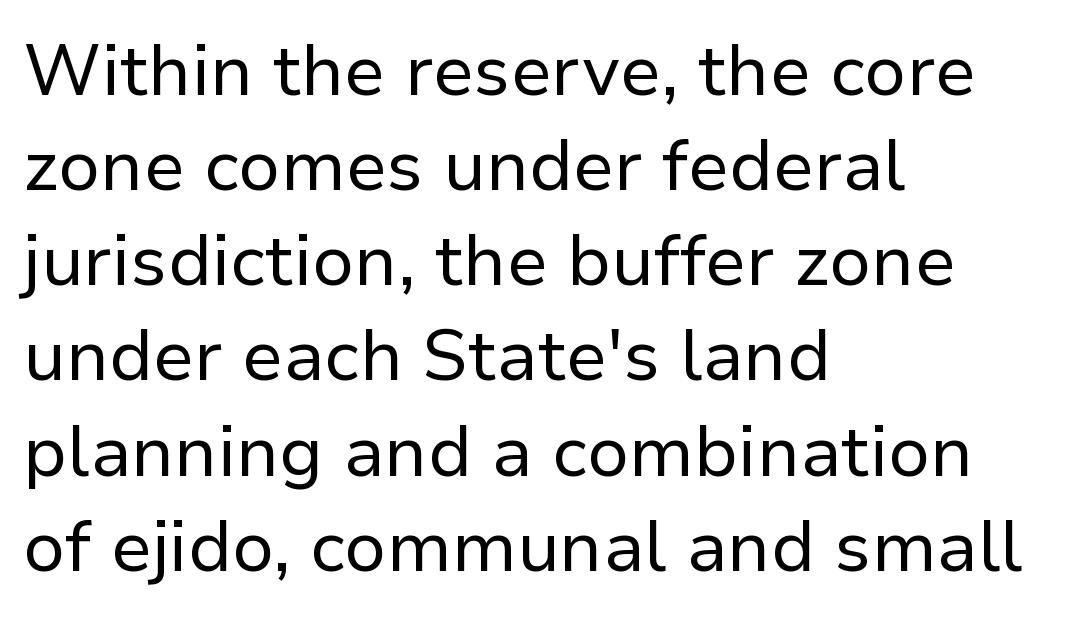
These lines are set flush left with a ragged right edge. Stems here are at most as thick as an everyday book face. The face used here is proportionally spaced, like ordinary book or web type. A sans-serif font was chosen for this passage. Any mark beneath the type? The region is blank.
